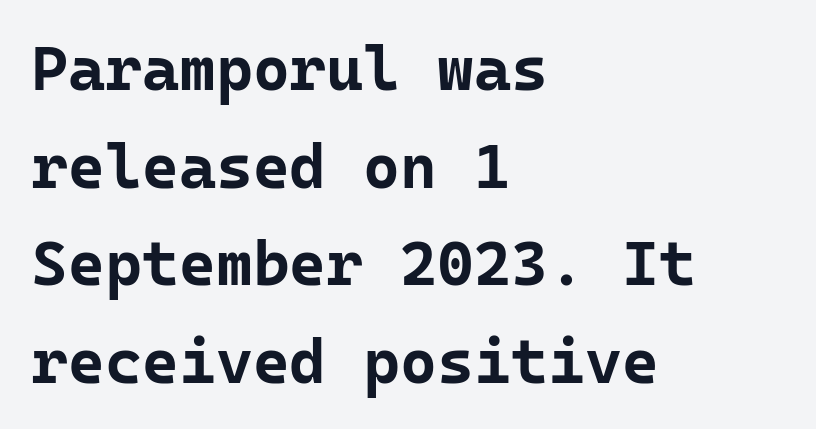
{"serif": "no", "italic": "no", "bold": "yes", "weight": "bold", "width": "normal", "stroke_contrast": "low", "x_height": "medium", "monospaced": "yes", "underline": "no", "align": "left", "line_spacing": "normal", "line_spacing_ratio": 1.55, "letter_spacing": "normal", "letter_spacing_em": 0.0, "glyph_px": 63}
